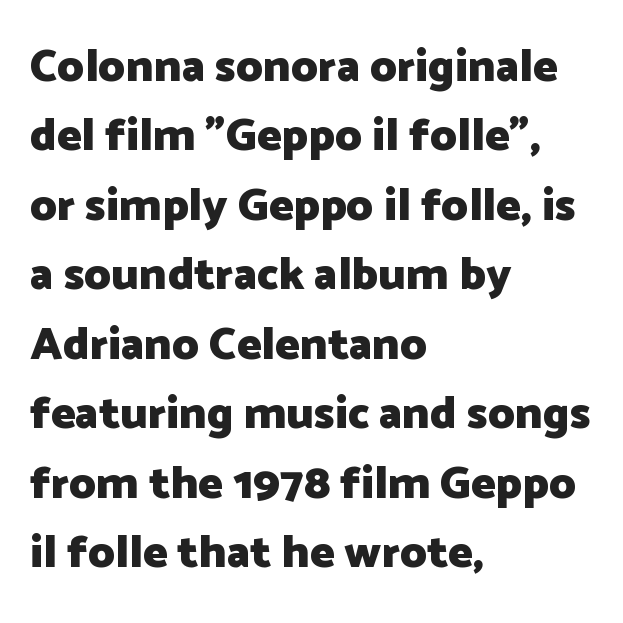
{"serif": "no", "italic": "no", "bold": "yes", "weight": "heavy", "width": "normal", "stroke_contrast": "low", "x_height": "medium", "monospaced": "no", "underline": "no", "align": "left", "line_spacing": "normal", "line_spacing_ratio": 1.51, "letter_spacing": "normal", "letter_spacing_em": 0.0, "glyph_px": 46}
